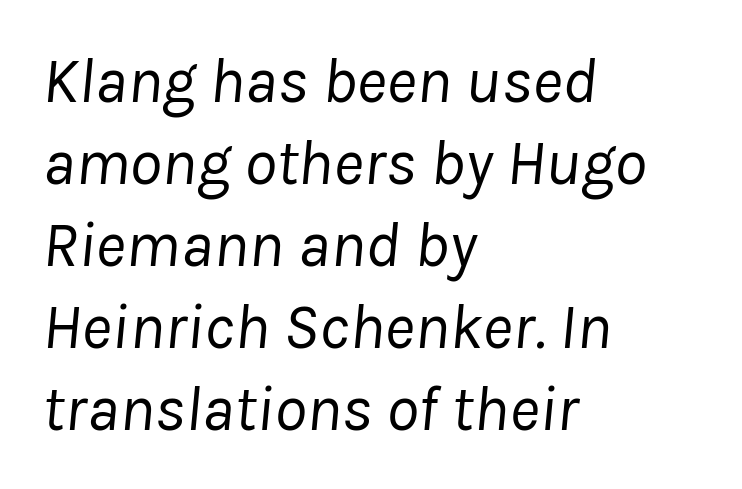
Characters are canted at an angle relative to the baseline's perpendicular. Here the designer chose a conventional face with non-uniform glyph widths. Bare-footed words on every line. These glyphs show unthickened strokes, regular width or finer.
